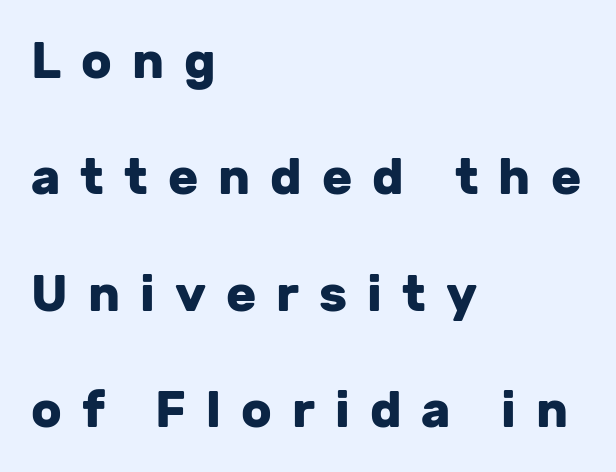
{"serif": "no", "italic": "no", "bold": "yes", "weight": "heavy", "width": "normal", "stroke_contrast": "low", "x_height": "medium", "monospaced": "no", "underline": "no", "align": "left", "line_spacing": "loose", "line_spacing_ratio": 2.33, "letter_spacing": "wide", "letter_spacing_em": 0.4, "glyph_px": 50}
